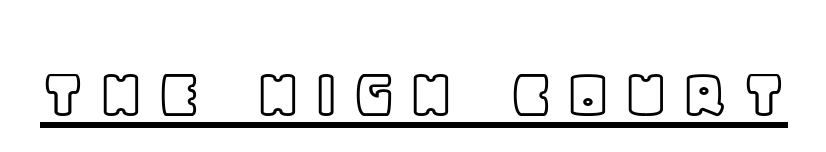
The rendering uses natural spacing where letterforms have individual widths. When letters stand straight like this, we call the style roman or upright. Decoration check: the copy is underlined.
